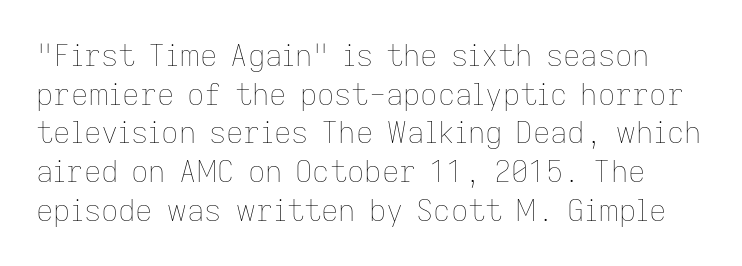
Q: Is the text bold? A: No.
Q: Is the text italic (slanted)? A: No, it is upright.
Q: Is the text underlined? A: No.
Q: Is the spacing between letters normal or unusually wide? A: Normal.
Q: Is the spacing between lines tight, normal or loose? A: Normal.
Q: Width (condensed, normal, or wide)? A: Normal.
Q: Stroke contrast? A: Low.
Q: x-height? A: Medium.
Q: Monospaced? A: No.
